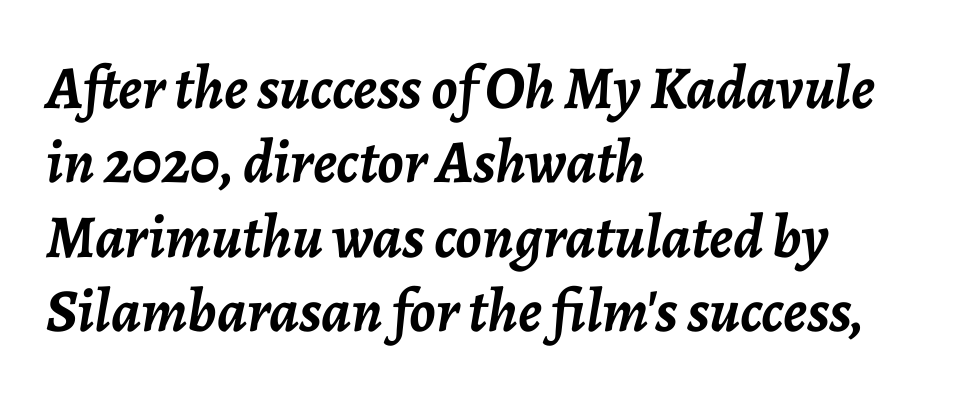
The lines in this sample share a left origin and differ only in where they stop. The string is rendered with underlining switched off. Spacing verdict: proportional, widths tailored to each character. Each word holds together tightly as a unit, with standard inter-letter gaps.
